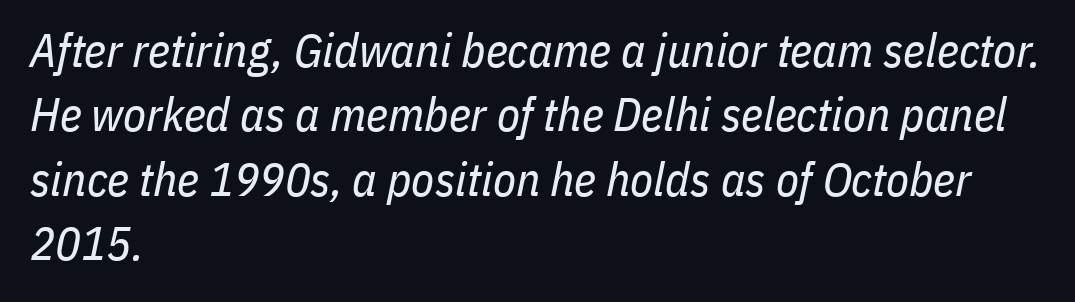
The compositor pushed each line to the left boundary. Vertical spacing — default. The rendering uses natural spacing where letterforms have individual widths. This rendering features lettering with no underline. There is no visible air inserted between adjacent glyphs. Posture: slanted.
